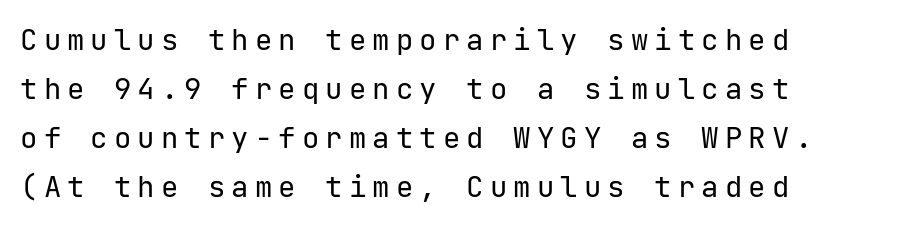
The image shows 29 px regular-weight sans-serif type, upright; set left-aligned, normal line spacing (1.69x), unusually wide letter spacing (+0.21 em), not underlined; low stroke contrast and a medium x-height.
